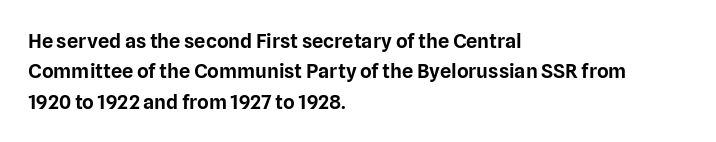
Characters follow at the spacing the type designer built in. The line-height multiplier appears to be the usual default. Just letters on the line, the space beneath them empty. It's the straight-up-and-down kind of type. Each line starts at the same left margin while the right side varies.
